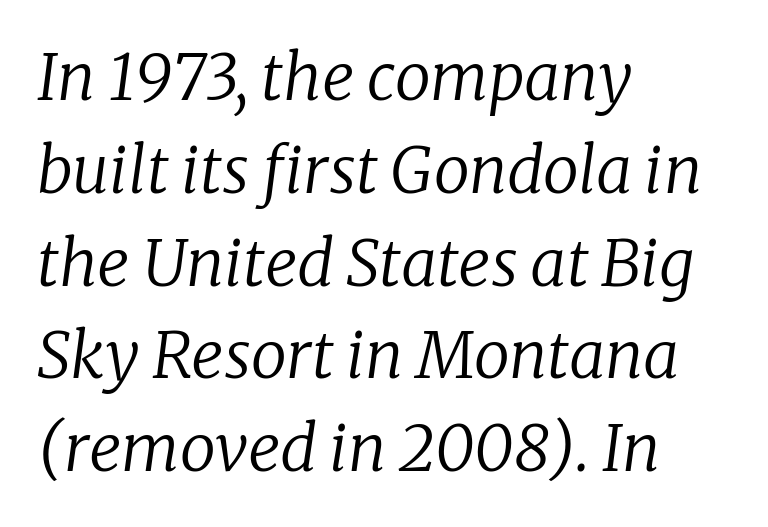
{"serif": "yes", "italic": "yes", "lean": "right", "slant_degrees": 8, "bold": "no", "weight": "regular", "width": "normal", "stroke_contrast": "low", "x_height": "medium", "monospaced": "no", "underline": "no", "align": "left", "line_spacing": "normal", "line_spacing_ratio": 1.45, "letter_spacing": "normal", "letter_spacing_em": 0.0, "glyph_px": 64}
